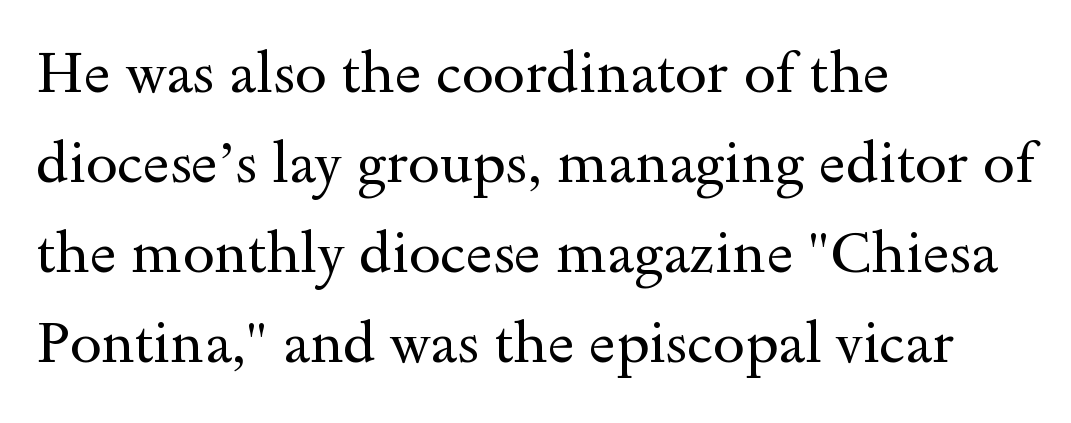
{"serif": "yes", "italic": "no", "bold": "no", "weight": "regular", "width": "wide", "x_height": "small", "monospaced": "no", "underline": "no", "align": "left", "line_spacing": "normal", "line_spacing_ratio": 1.58, "letter_spacing": "normal", "letter_spacing_em": 0.0, "glyph_px": 57}
